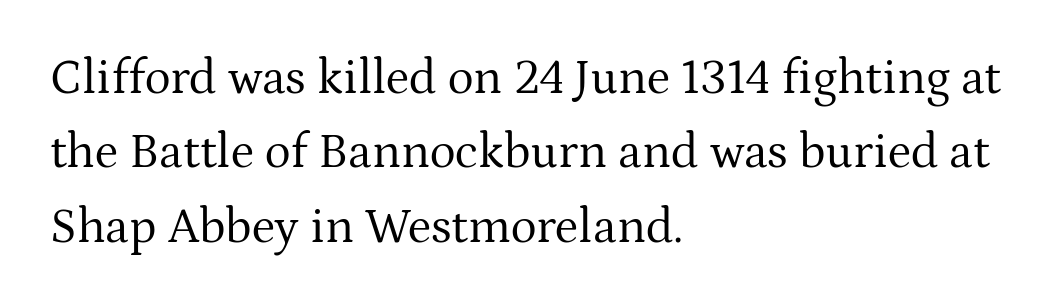
The passage shown is not underscored anywhere. The font is comparable to plain body text, perhaps lighter. The specimen reads as upright at a glance. Proportional: the letters do not fall into vertical columns.
